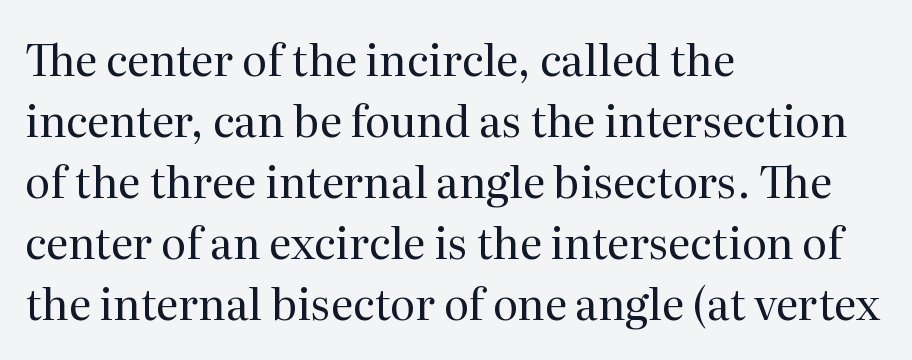
Is the type heavy? It reads as light-to-regular instead. The type is set solid horizontally, with unmodified tracking. Do the letters lean? They stand straight. The passage shown is typeset with a serif family. Anything drawn beneath the words? Only blank space.
